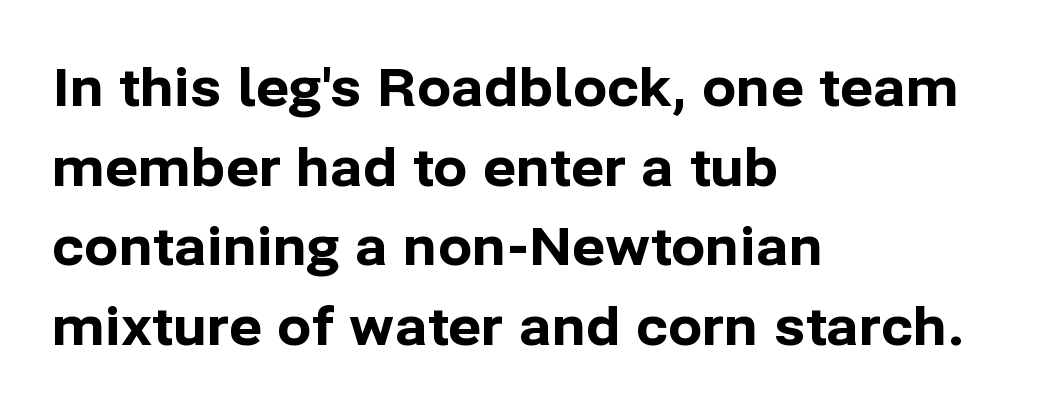
Q: Is the text bold? A: Yes.
Q: Is the text italic (slanted)? A: No, it is upright.
Q: Is the typeface a serif or a sans-serif typeface? A: Sans-serif.
Q: Is the text underlined? A: No.
Q: How is the paragraph aligned? A: Left-aligned.
Q: Is the spacing between letters normal or unusually wide? A: Normal.
Q: Is the spacing between lines tight, normal or loose? A: Normal.
Q: Width (condensed, normal, or wide)? A: Normal.
Q: Stroke contrast? A: Low.
Q: x-height? A: Medium.
Q: Monospaced? A: No.
